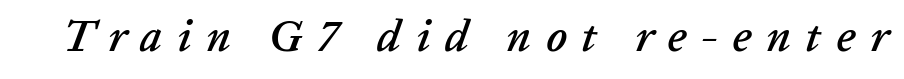
Q: Is the text italic (slanted)? A: Yes, it leans right by about 20 degrees.
Q: Is the text underlined? A: No.
Q: Is the spacing between letters normal or unusually wide? A: Unusually wide.
Q: Width (condensed, normal, or wide)? A: Normal.
Q: Stroke contrast? A: Low.
Q: x-height? A: Medium.
Q: Monospaced? A: No.
